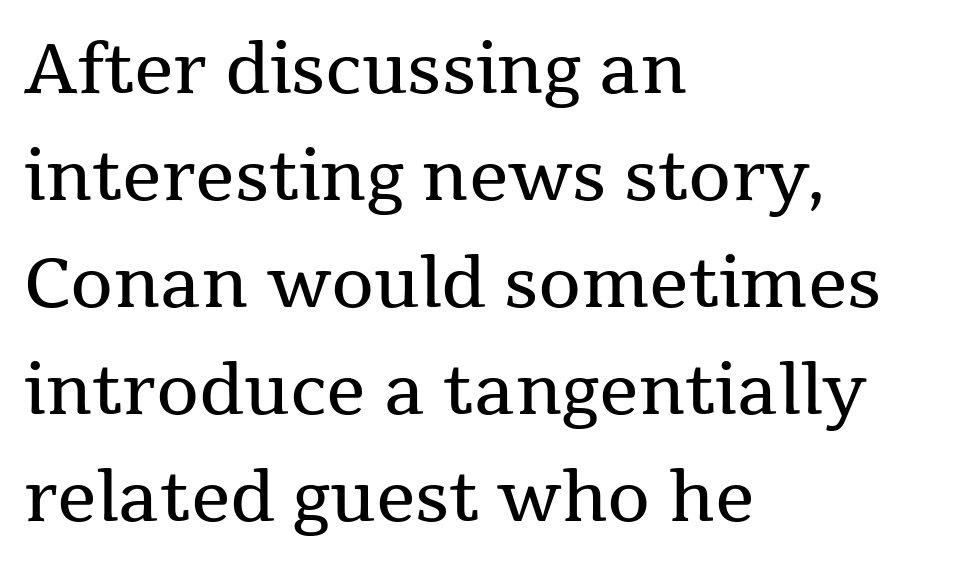
In CSS terms this would be text-align: left. The passage shown has conventional tracking throughout. Serifs: yes, visible at the terminals of the letterforms. The weight tops out at a normal text grade. These lines are rendered in a variable-pitch font. Vertical strokes here are truly vertical.
